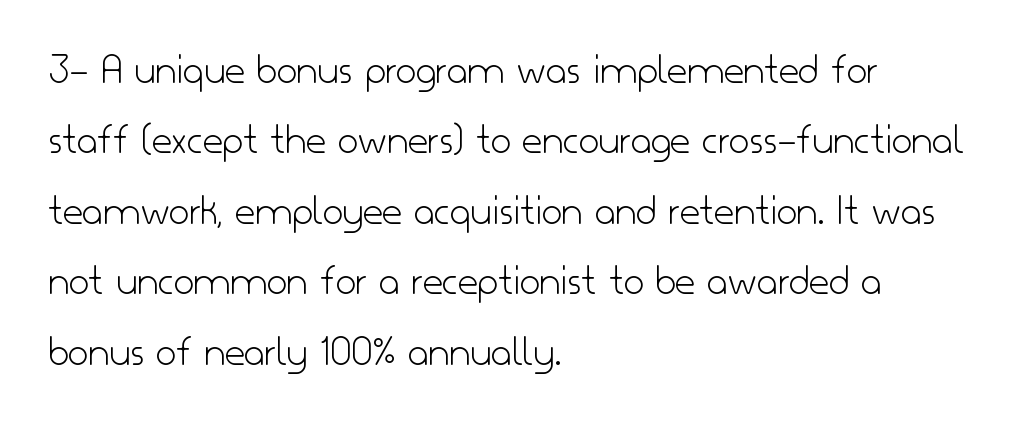
{"serif": "no", "italic": "no", "bold": "no", "weight": "light", "width": "normal", "stroke_contrast": "low", "x_height": "small", "monospaced": "no", "underline": "no", "align": "left", "line_spacing": "normal", "line_spacing_ratio": 1.6, "letter_spacing": "normal", "letter_spacing_em": 0.0, "glyph_px": 44}
